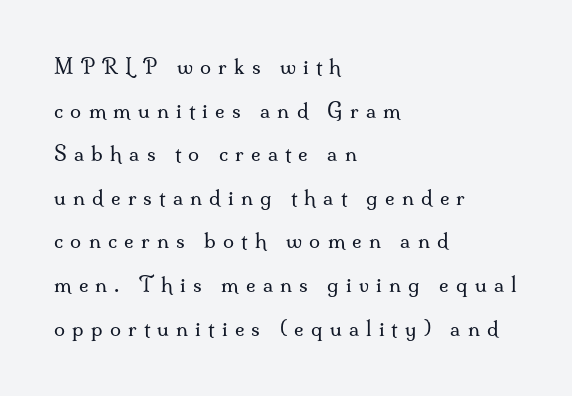
On a weight scale, this lands at 450 or below. The paragraph has a hard left edge and a soft right edge. Vertically, the passage feels expansive, rows floating well apart. Nope, not italic — everything's standing straight. Characters follow at a spacing far wider than the type designer built in. Quick note: underline off.
